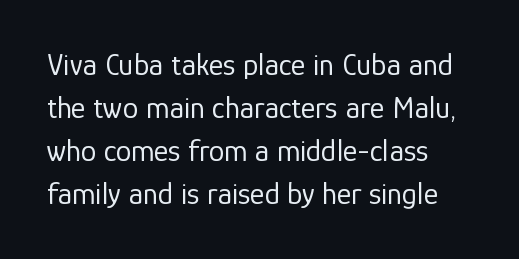
A roman cut, with each character standing at attention. The setting favours the left margin, as ordinary paragraphs usually do. Baseline-to-baseline distance is the conventional proportion of letter height. The type is set solid horizontally, with unmodified tracking. Bare-footed words on every line.
